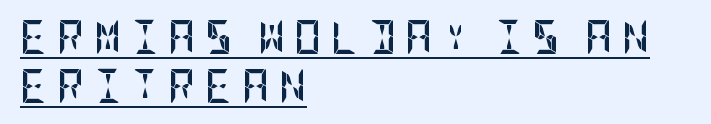
Serif or sans? Sans — the stroke terminals are bare. Casual observation: everything's shoved over to the left. A typesetter would call this leading conventional body-copy spacing. Quick note: underline on. Characters follow at a spacing far wider than the type designer built in. The typesetting leans heavy: a genuine bold.
